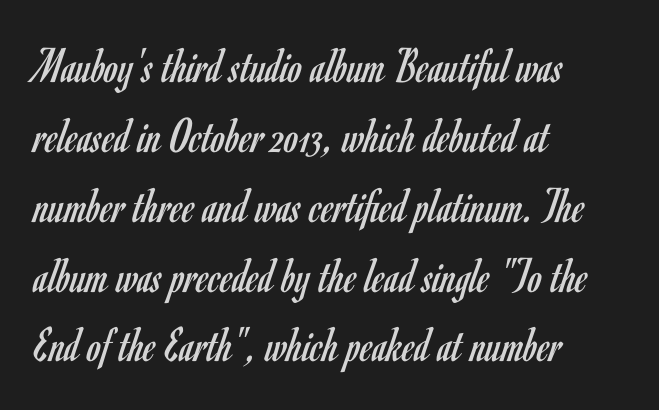
{"serif": "no", "bold": "no", "weight": "regular", "width": "condensed", "stroke_contrast": "low", "x_height": "small", "monospaced": "no", "underline": "no", "align": "left", "line_spacing": "normal", "line_spacing_ratio": 1.37, "letter_spacing": "normal", "letter_spacing_em": 0.0, "glyph_px": 51}
